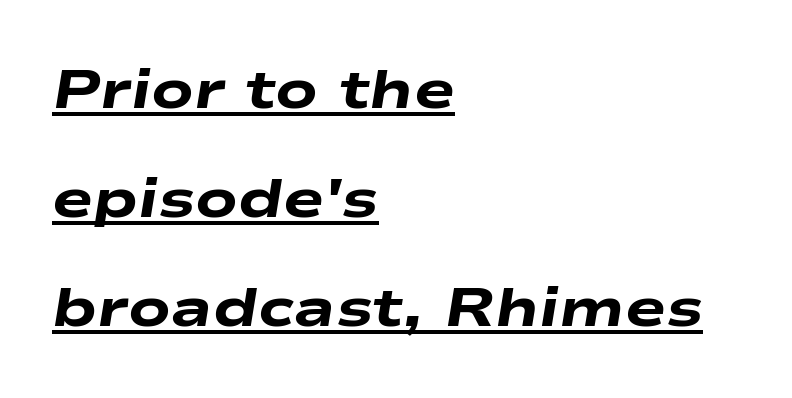
The image shows 55 px heavy, wide type, italic (leaning right); set left-aligned, loose line spacing (1.98x), normal letter spacing, underlined; low stroke contrast and a medium x-height.
